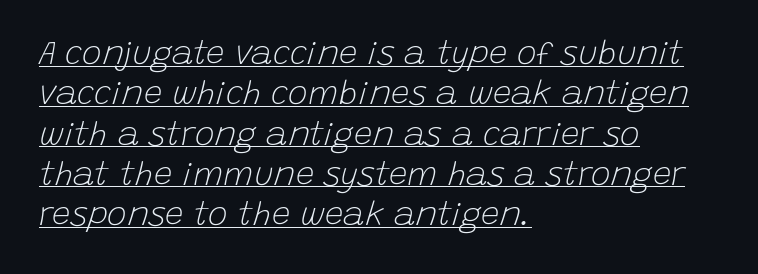
The lines in this sample share a left origin and differ only in where they stop. This reads as an unemphasized weight, regular at the heaviest. The letterforms sit shoulder to shoulder at normal distance. Is this a fixed-width face? No — the glyphs have proportional, varying widths. When letters slant like this, we call the style italic. Check the space under the baseline: a stroke is drawn there.
